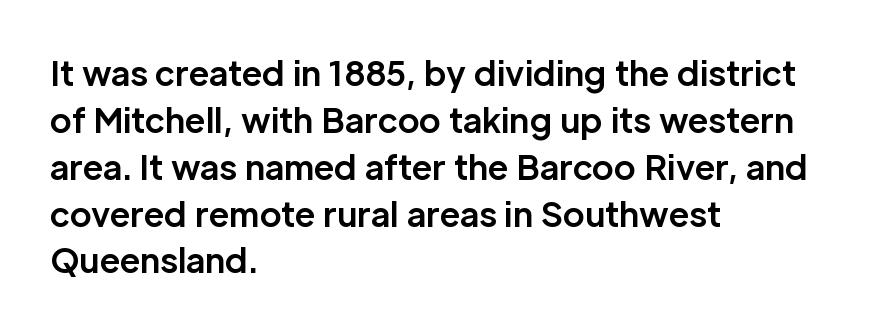
The image shows 33 px bold sans-serif type, upright; set left-aligned, normal line spacing (1.42x), normal letter spacing, not underlined; low stroke contrast and a medium x-height.
